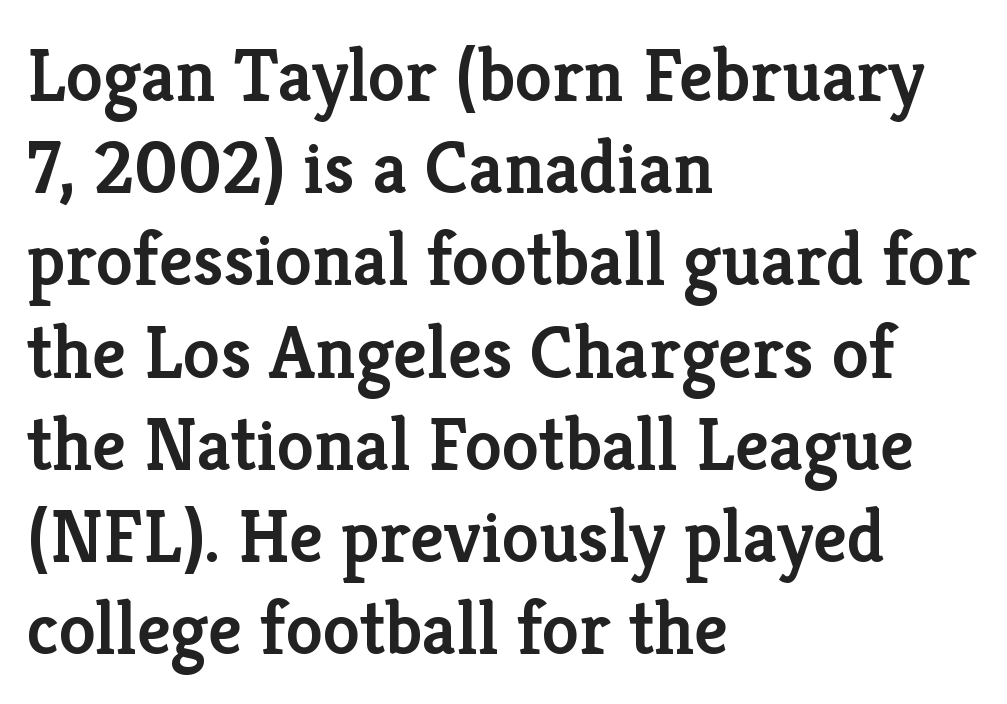
Q: Is the text bold? A: Semi-bold.
Q: Is the text italic (slanted)? A: No, it is upright.
Q: Is the typeface a serif or a sans-serif typeface? A: Serif.
Q: Is the text underlined? A: No.
Q: How is the paragraph aligned? A: Left-aligned.
Q: Is the spacing between letters normal or unusually wide? A: Normal.
Q: Width (condensed, normal, or wide)? A: Normal.
Q: Stroke contrast? A: Low.
Q: x-height? A: Medium.
Q: Monospaced? A: No.
